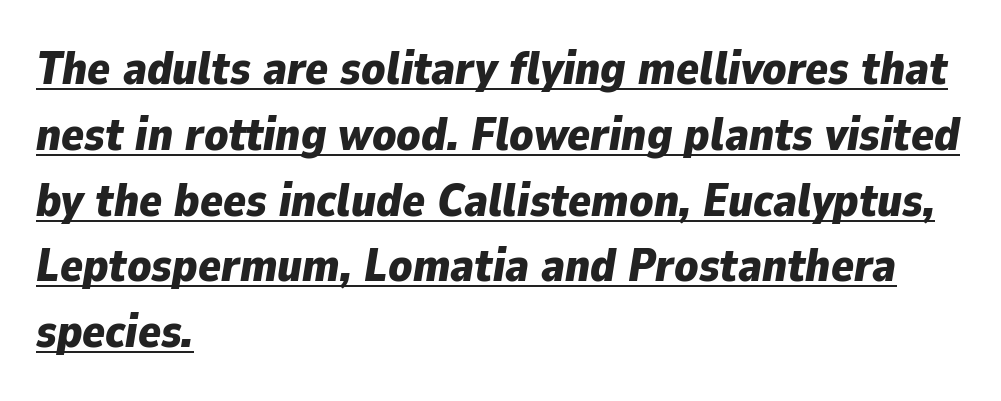
{"italic": "yes", "lean": "right", "slant_degrees": 9, "bold": "yes", "weight": "bold", "width": "normal", "stroke_contrast": "low", "x_height": "medium", "monospaced": "no", "underline": "yes", "align": "left", "line_spacing": "normal", "line_spacing_ratio": 1.4, "letter_spacing": "normal", "letter_spacing_em": 0.0, "glyph_px": 47}
